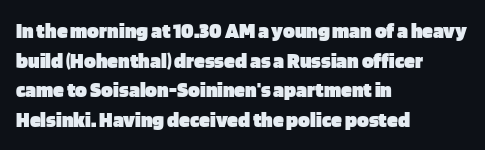
Q: Is the text bold? A: Yes.
Q: Is the text italic (slanted)? A: No, it is upright.
Q: Is the text underlined? A: No.
Q: How is the paragraph aligned? A: Left-aligned.
Q: Is the spacing between letters normal or unusually wide? A: Normal.
Q: Is the spacing between lines tight, normal or loose? A: Normal.
